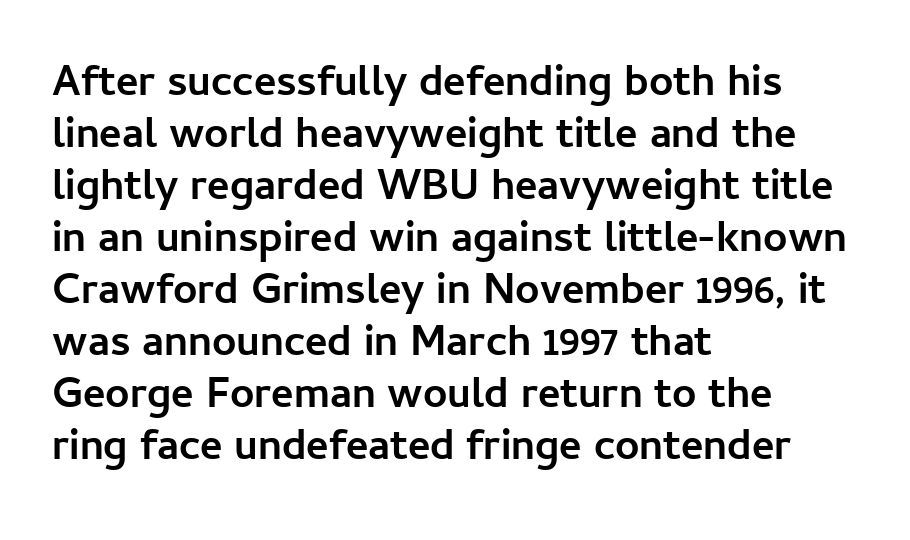
This is roman type, the default non-slanted kind. This rendering leaves character spacing at its baseline value. Heavy-handed strokes throughout: this text is bold. Underline: absent. Think of a printed novel: that variable character pitch is what you see here. Serif or sans? Sans — the stroke terminals are bare.
